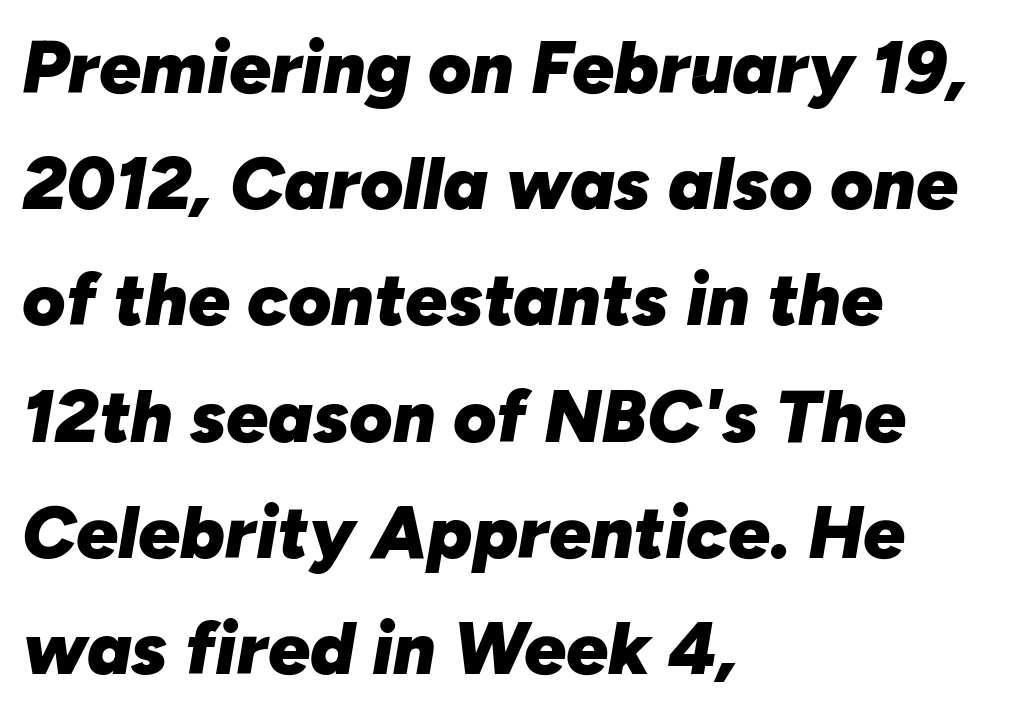
Beneath every word, the page is bare. Style check: oblique. Is this a fixed-width face? No — the glyphs have proportional, varying widths. Which margin do the lines hug? The left one — the right edge is uneven. Interline gaps are of average width in this sample. Typesetter's note: full bold, strokes at maximum text heaviness.
